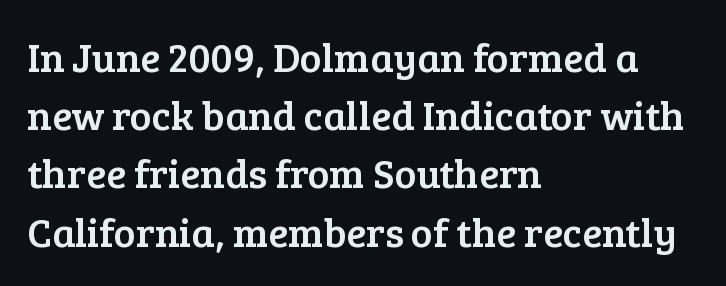
The image shows 41 px serif type, upright; set left-aligned, normal line spacing (1.42x), normal letter spacing, not underlined; low stroke contrast and a medium x-height.
